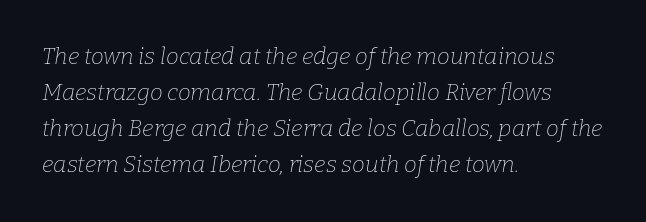
{"italic": "yes", "lean": "right", "slant_degrees": 9, "bold": "no", "underline": "no", "align": "left", "line_spacing": "normal", "line_spacing_ratio": 1.57, "letter_spacing": "normal", "letter_spacing_em": 0.0, "glyph_px": 23}
